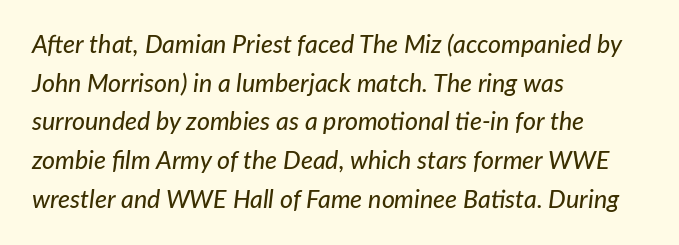
These lines stack with their left ends in a neat column. Characters are canted at an angle relative to the baseline's perpendicular. The horizontal fit of the characters is conventional and even. The specimen omits any rule beneath the text block's lines.
